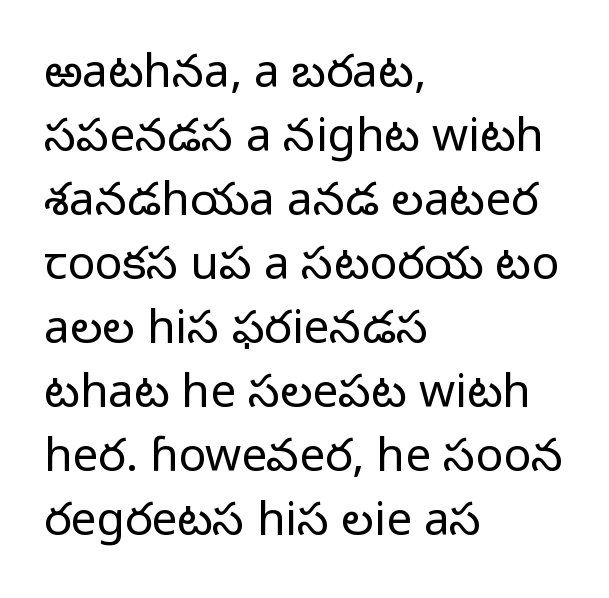
Typeset ragged right — the left edge is the straight one. Is this a fixed-width face? No — the glyphs have proportional, varying widths. Just letters on the line, the space beneath them empty. One glance says typical: line gaps are just what's usual. The rendering shows plain stroke endings on the letterforms — a sans-serif design.
